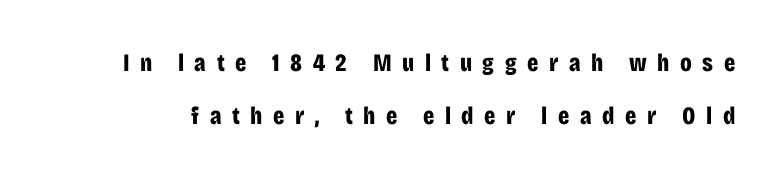
Q: Is the text bold? A: Yes.
Q: Is the text italic (slanted)? A: No, it is upright.
Q: Is the text underlined? A: No.
Q: Is the spacing between letters normal or unusually wide? A: Unusually wide.
Q: Is the spacing between lines tight, normal or loose? A: Loose.
